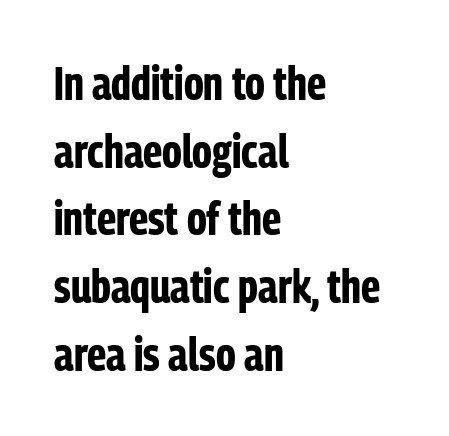
Leftover space on each line is placed entirely after the last word. Look at the bottom of the vertical strokes: they stop flat, with no serifs. This sample keeps an unexceptional amount of space between lines. These lines carry a lot of weight — the face is fully bold.
